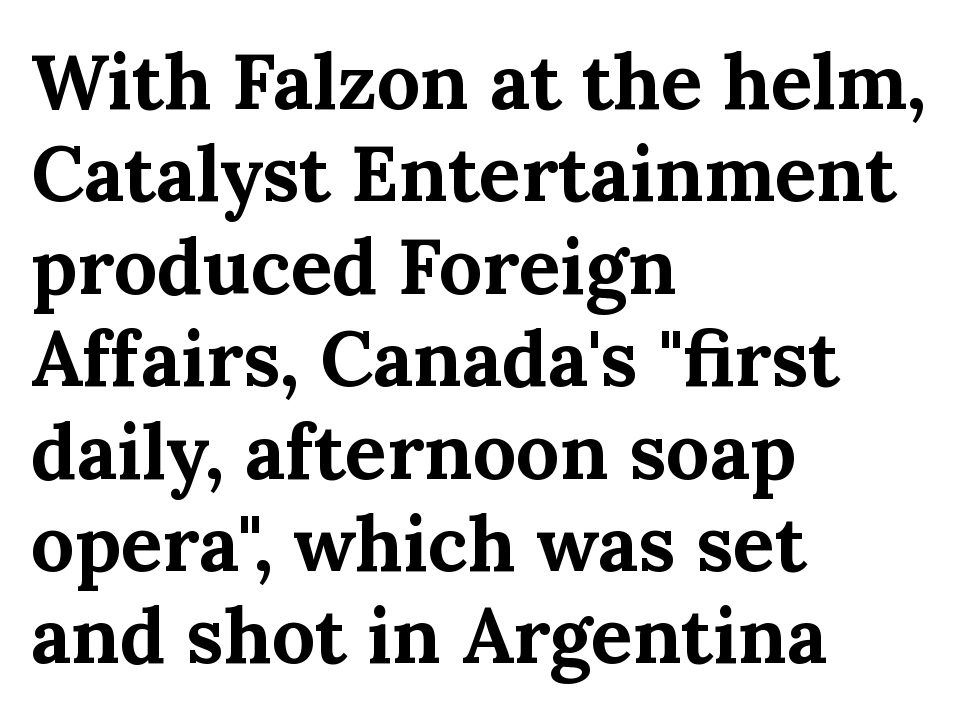
The image shows 77 px bold serif type, upright; set left-aligned, line spacing 1.2x, normal letter spacing, not underlined; medium stroke contrast and a medium x-height.
